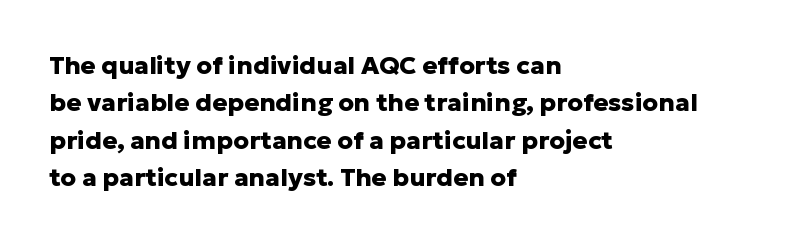
Q: Is the text bold? A: Yes.
Q: Is the text italic (slanted)? A: No, it is upright.
Q: Is the text underlined? A: No.
Q: How is the paragraph aligned? A: Left-aligned.
Q: Is the spacing between letters normal or unusually wide? A: Normal.
Q: Is the spacing between lines tight, normal or loose? A: Normal.
